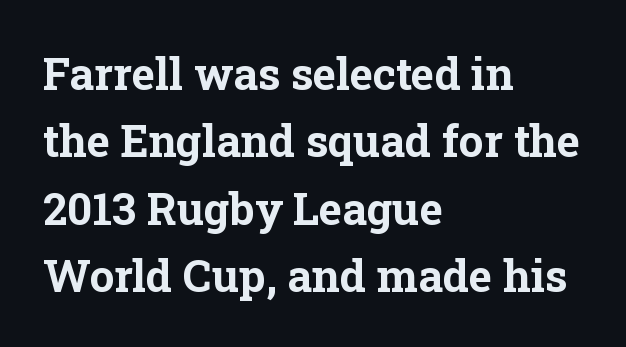
Anything drawn beneath the words? Only blank space. Caption: bold face, heavy strokes. The rag falls on the right side of this text block. The gaps between neighbouring characters are ordinary and unremarkable. Summary of vertical rhythm: regular, with standard interline spacing.
